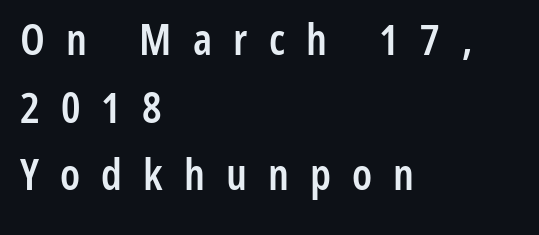
Q: Is the text bold? A: Semi-bold.
Q: Is the text italic (slanted)? A: No, it is upright.
Q: Is the typeface a serif or a sans-serif typeface? A: Sans-serif.
Q: Is the text underlined? A: No.
Q: How is the paragraph aligned? A: Left-aligned.
Q: Is the spacing between letters normal or unusually wide? A: Unusually wide.
Q: Is the spacing between lines tight, normal or loose? A: Normal.
Q: Width (condensed, normal, or wide)? A: Condensed.
Q: Stroke contrast? A: Low.
Q: x-height? A: Medium.
Q: Monospaced? A: No.
